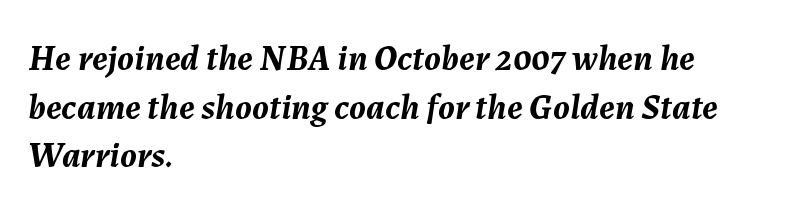
Q: Is the text bold? A: Yes.
Q: Is the text italic (slanted)? A: Yes, it leans right by about 7 degrees.
Q: Is the text underlined? A: No.
Q: How is the paragraph aligned? A: Left-aligned.
Q: Is the spacing between letters normal or unusually wide? A: Normal.
Q: Is the spacing between lines tight, normal or loose? A: Normal.
Q: Width (condensed, normal, or wide)? A: Normal.
Q: Stroke contrast? A: Medium.
Q: x-height? A: Medium.
Q: Monospaced? A: No.
